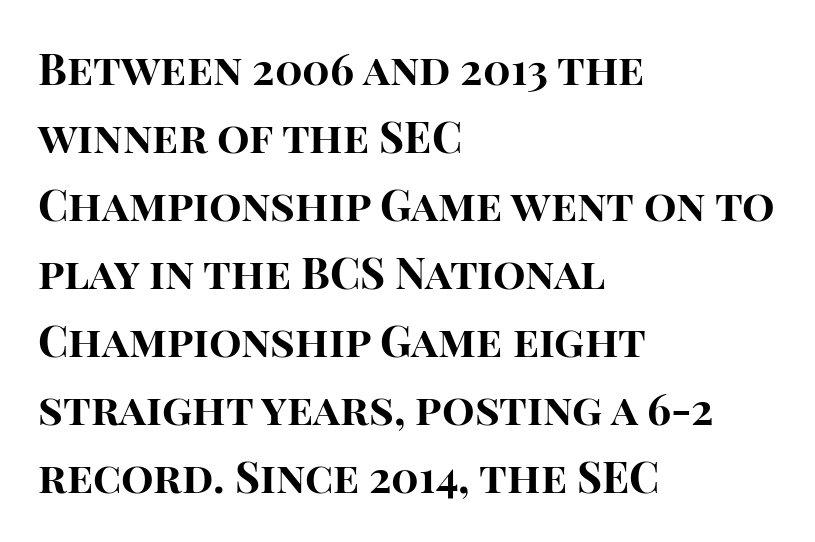
These lines are composed in type without serifs. The letters sit at their default tracking, neither squeezed nor spread. The lettering stays uniformly vertical, giving the passage a roman look. The space between consecutive lines is moderate. Any mark beneath the type? The region is blank.
